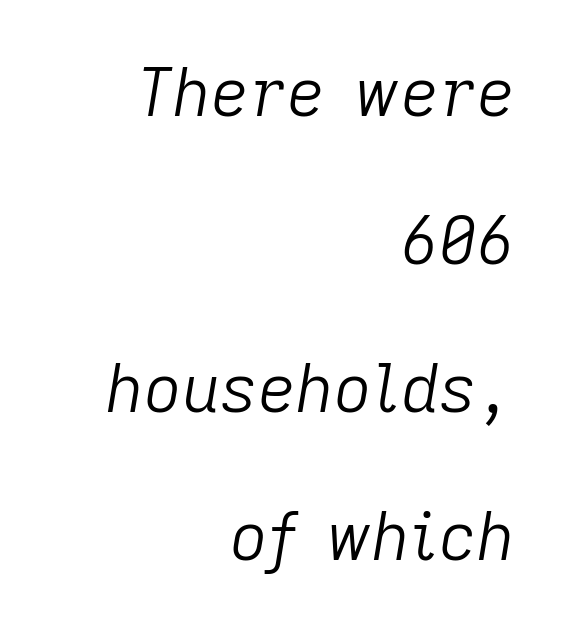
The image shows 66 px light type, italic (leaning right); set right-aligned, loose line spacing (2.24x), normal letter spacing, not underlined; low stroke contrast and a medium x-height.
